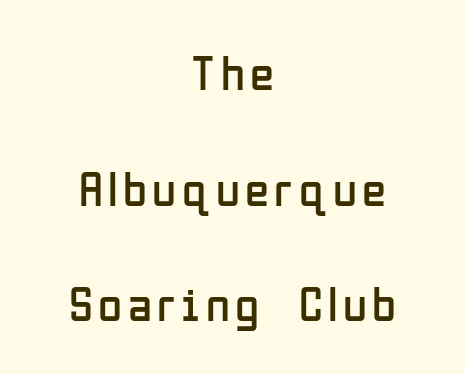
The image shows 49 px regular-weight, condensed sans-serif type, upright; set centered, loose line spacing (2.36x), not underlined; low stroke contrast and a medium x-height.
